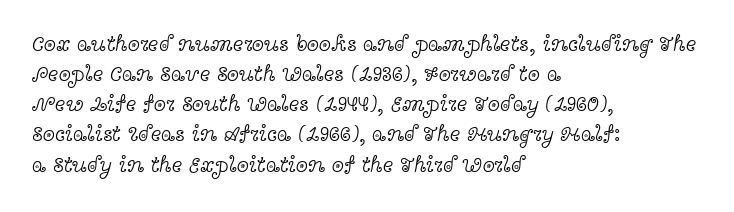
The letterforms sit shoulder to shoulder at normal distance. The space directly below the letters is spotless. Counters stay open thanks to moderate or lighter strokes. The vertical gap from one line to the next is medium. The ragged edge is on the right, which tells us the setting is flush left.
